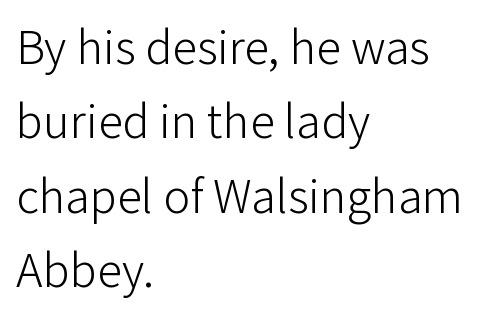
Vertical spacing — default. Quick note: underline off. Italic: no, the glyphs are upright roman. A light-to-regular cut is what we see here.
